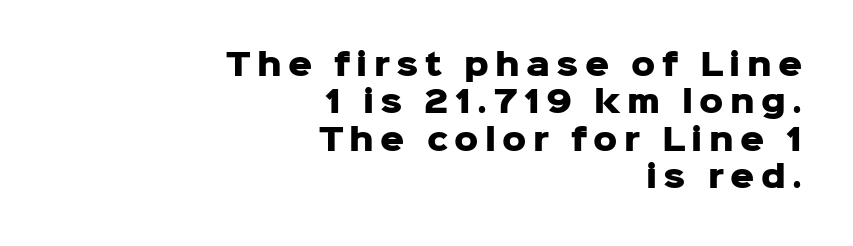
{"serif": "no", "italic": "no", "bold": "yes", "weight": "heavy", "width": "normal", "stroke_contrast": "low", "x_height": "medium", "monospaced": "no", "underline": "no", "align": "right", "line_spacing": "normal", "line_spacing_ratio": 1.25, "letter_spacing": "wide", "letter_spacing_em": 0.21, "glyph_px": 30}
